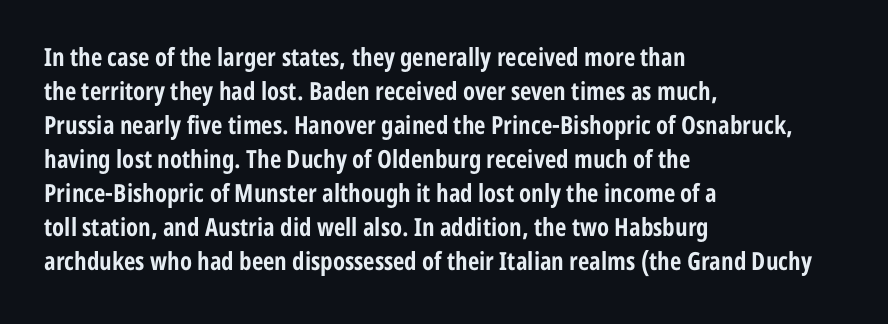
Q: Is the text bold? A: Yes.
Q: Is the text italic (slanted)? A: No, it is upright.
Q: Is the text underlined? A: No.
Q: How is the paragraph aligned? A: Left-aligned.
Q: Is the spacing between letters normal or unusually wide? A: Normal.
Q: Is the spacing between lines tight, normal or loose? A: Normal.
